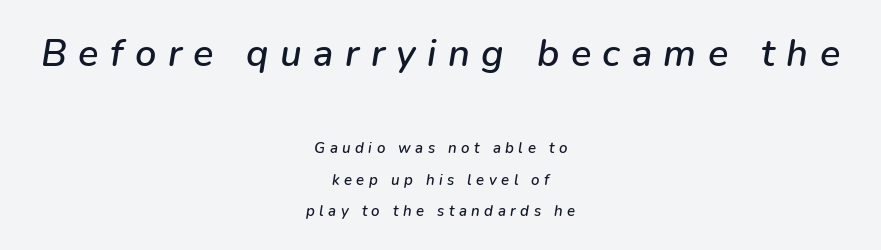
The image shows 38 px text type, italic (leaning right); set centered, loose line spacing (2.1x), unusually wide letter spacing (+0.3 em), not underlined; the first (top) block is 2.53x larger; low stroke contrast and a medium x-height.
